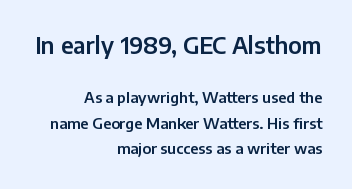
Caption: upper text group enlarged, lower text group reduced. The axis of the letterforms is exactly vertical. Caption: standard tracking, unaltered. These lines are set flush right with a ragged left edge. Descender tails drop into unmarked territory.
